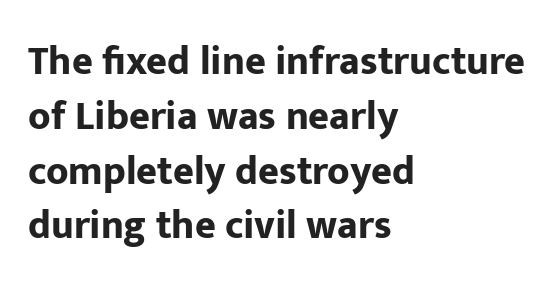
The image shows 40 px bold sans-serif type, upright; set left-aligned, normal line spacing (1.37x), normal letter spacing, not underlined; low stroke contrast and a medium x-height.
